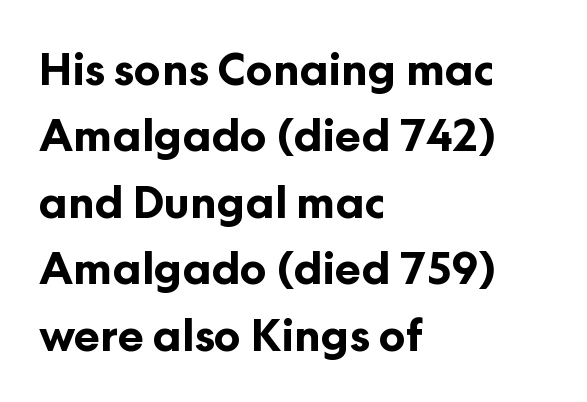
Q: Is the text bold? A: Yes.
Q: Is the text italic (slanted)? A: No, it is upright.
Q: Is the typeface a serif or a sans-serif typeface? A: Sans-serif.
Q: Is the text underlined? A: No.
Q: How is the paragraph aligned? A: Left-aligned.
Q: Is the spacing between letters normal or unusually wide? A: Normal.
Q: Is the spacing between lines tight, normal or loose? A: Normal.
Q: Width (condensed, normal, or wide)? A: Normal.
Q: Stroke contrast? A: Low.
Q: x-height? A: Medium.
Q: Monospaced? A: No.
